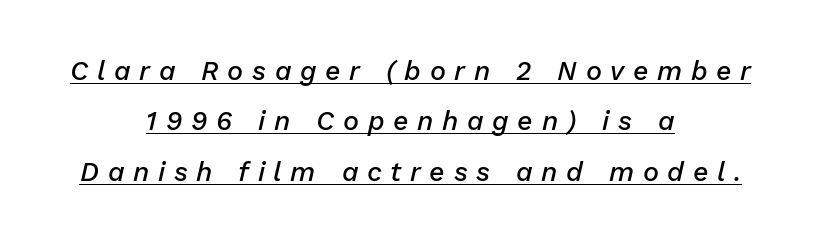
Look at the stroke-to-counter ratio: somewhat heavy, a semibold. Slant detected: the letters are inclined. Observe the wide spacing: letters keep a clear distance from each other. You can see a thin bar hugging the bottom of the glyphs. Each line is balanced around a shared central axis.
